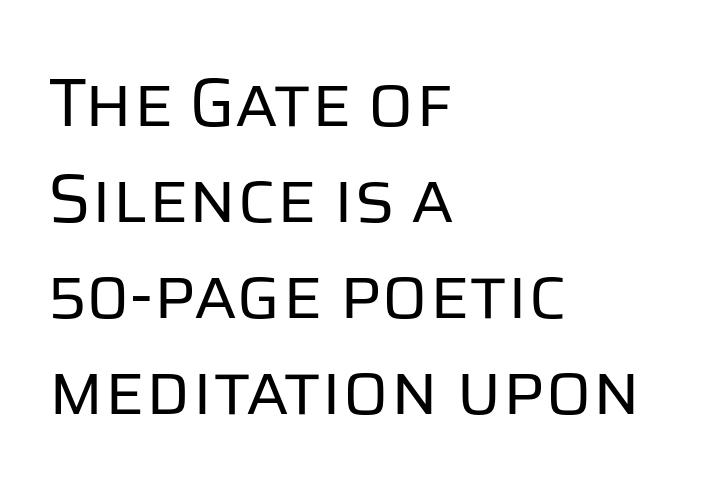
{"serif": "no", "italic": "no", "bold": "no", "weight": "regular", "width": "normal", "stroke_contrast": "low", "x_height": "large", "monospaced": "no", "underline": "no", "align": "left", "line_spacing": "normal", "line_spacing_ratio": 1.41, "letter_spacing": "normal", "letter_spacing_em": 0.0, "glyph_px": 68}
